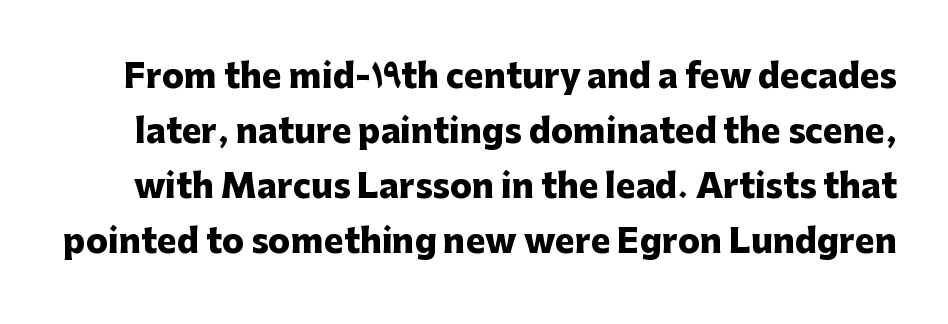
Q: Is the text bold? A: Yes.
Q: Is the text italic (slanted)? A: No, it is upright.
Q: Is the typeface a serif or a sans-serif typeface? A: Sans-serif.
Q: Is the text underlined? A: No.
Q: Is the spacing between letters normal or unusually wide? A: Normal.
Q: Is the spacing between lines tight, normal or loose? A: Normal.
Q: Width (condensed, normal, or wide)? A: Normal.
Q: Stroke contrast? A: Low.
Q: x-height? A: Medium.
Q: Monospaced? A: No.
